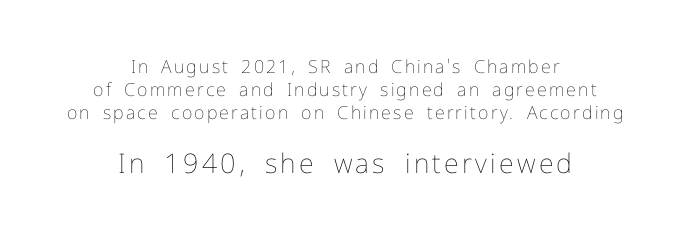
Q: Is the text bold? A: No.
Q: Is the text italic (slanted)? A: No, it is upright.
Q: Is the text underlined? A: No.
Q: How is the paragraph aligned? A: Centered.
Q: Is the spacing between lines tight, normal or loose? A: Normal.
Q: Which block of text is set in a larger size, the first (top) or the second (bottom)? A: The second (bottom) one.
